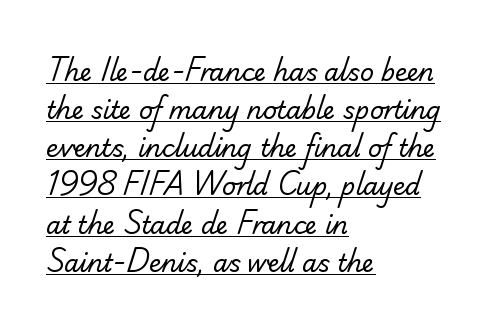
Q: Is the text bold? A: No.
Q: Is the text underlined? A: Yes.
Q: How is the paragraph aligned? A: Left-aligned.
Q: Is the spacing between letters normal or unusually wide? A: Normal.
Q: Is the spacing between lines tight, normal or loose? A: Normal.
